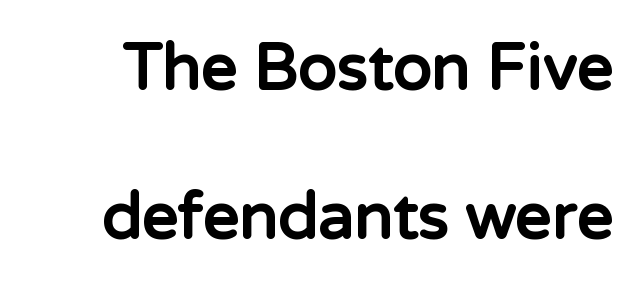
These lines were composed using upright roman letters. Nope, no serifs anywhere on these letters. The line-height multiplier appears high, well above default. The typesetting leans heavy: a genuine bold.
